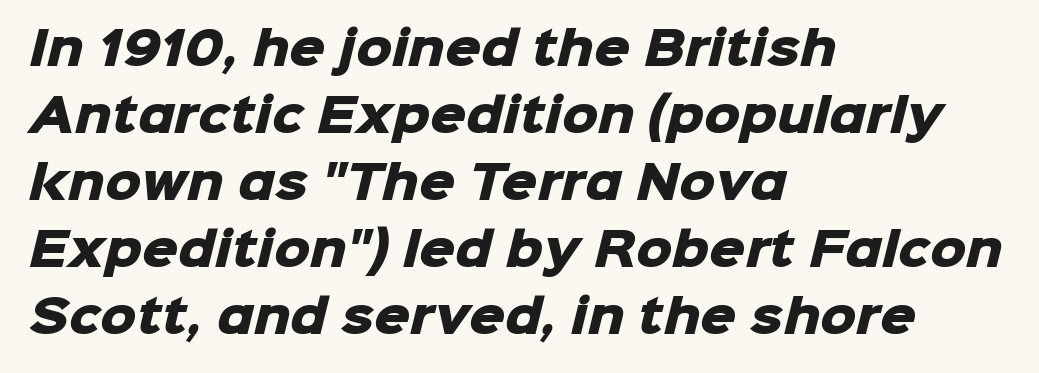
{"serif": "no", "bold": "yes", "weight": "heavy", "width": "normal", "stroke_contrast": "low", "x_height": "medium", "monospaced": "no", "underline": "no", "align": "left", "line_spacing": "normal", "line_spacing_ratio": 1.49, "letter_spacing": "normal", "letter_spacing_em": 0.0, "glyph_px": 45}
